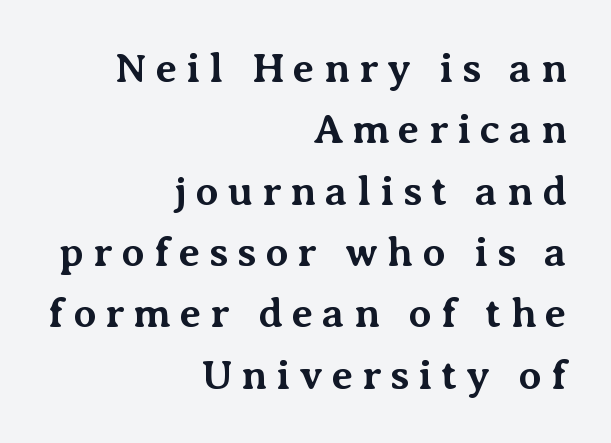
{"serif": "yes", "italic": "no", "bold": "yes", "weight": "bold", "width": "normal", "stroke_contrast": "medium", "x_height": "medium", "monospaced": "no", "underline": "no", "align": "right", "line_spacing": "normal", "line_spacing_ratio": 1.46, "letter_spacing": "wide", "letter_spacing_em": 0.21, "glyph_px": 42}
